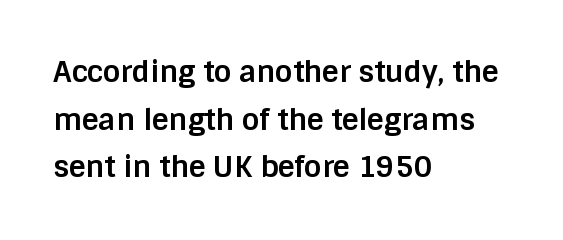
Stroke terminals: plain, sans-serif. Each word holds together tightly as a unit, with standard inter-letter gaps. The typesetting leans heavy: a genuine bold. Leading matches the norm, producing a regular column. Proportional: the letters do not fall into vertical columns. Does the copy run flush right? No — it runs flush left.
